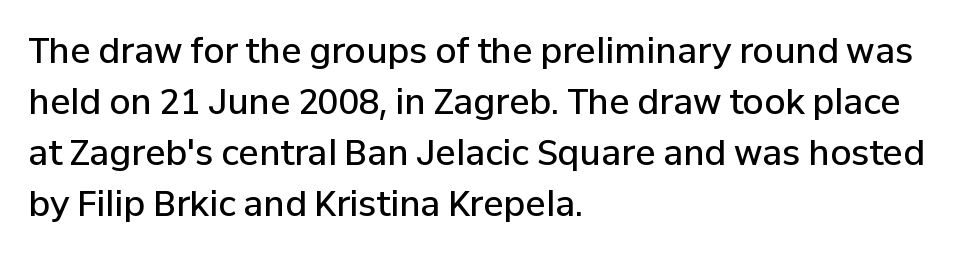
The image shows 34 px semibold sans-serif type, upright; set left-aligned, normal line spacing (1.5x), normal letter spacing, not underlined; low stroke contrast and a medium x-height.
